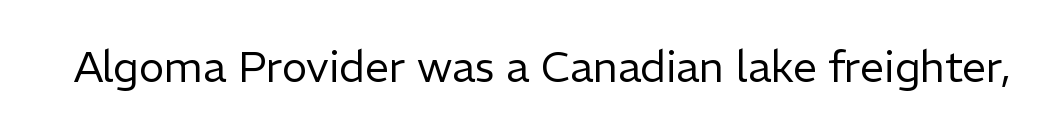
Q: Is the text bold? A: No.
Q: Is the text italic (slanted)? A: No, it is upright.
Q: Is the typeface a serif or a sans-serif typeface? A: Sans-serif.
Q: Is the text underlined? A: No.
Q: Is the spacing between letters normal or unusually wide? A: Normal.
Q: Width (condensed, normal, or wide)? A: Normal.
Q: Stroke contrast? A: Low.
Q: x-height? A: Medium.
Q: Monospaced? A: No.
